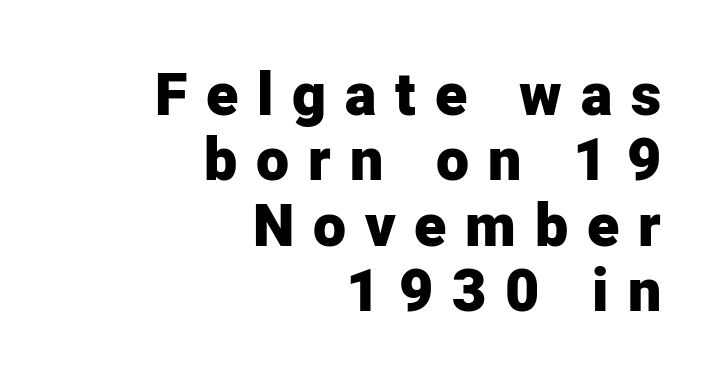
Q: Is the text bold? A: Yes.
Q: Is the text italic (slanted)? A: No, it is upright.
Q: Is the typeface a serif or a sans-serif typeface? A: Sans-serif.
Q: Is the text underlined? A: No.
Q: How is the paragraph aligned? A: Right-aligned.
Q: Is the spacing between letters normal or unusually wide? A: Unusually wide.
Q: Is the spacing between lines tight, normal or loose? A: Tight.
Q: Width (condensed, normal, or wide)? A: Normal.
Q: Stroke contrast? A: Low.
Q: x-height? A: Medium.
Q: Monospaced? A: No.
